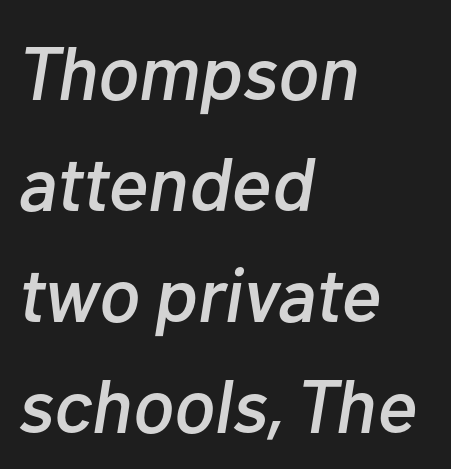
Q: Is the text italic (slanted)? A: Yes, it leans right by about 10 degrees.
Q: Is the text underlined? A: No.
Q: How is the paragraph aligned? A: Left-aligned.
Q: Is the spacing between letters normal or unusually wide? A: Normal.
Q: Is the spacing between lines tight, normal or loose? A: Normal.
Q: Width (condensed, normal, or wide)? A: Normal.
Q: Stroke contrast? A: Low.
Q: x-height? A: Medium.
Q: Monospaced? A: No.
